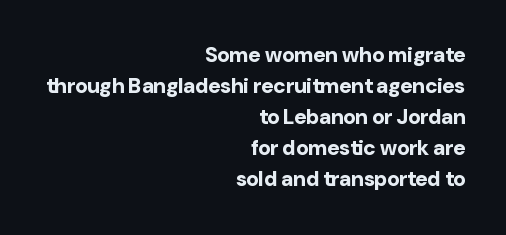
All the whitespace from short lines collects on the left. The area under the type is left untouched. A typesetter would call this leading conventional body-copy spacing. Does extra space separate the letters? No, they use regular spacing.
